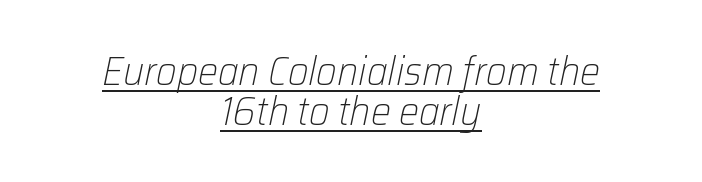
The image shows 40 px light type, italic (leaning right); set centered, tight line spacing (1.0x), normal letter spacing, underlined; low stroke contrast and a medium x-height.
